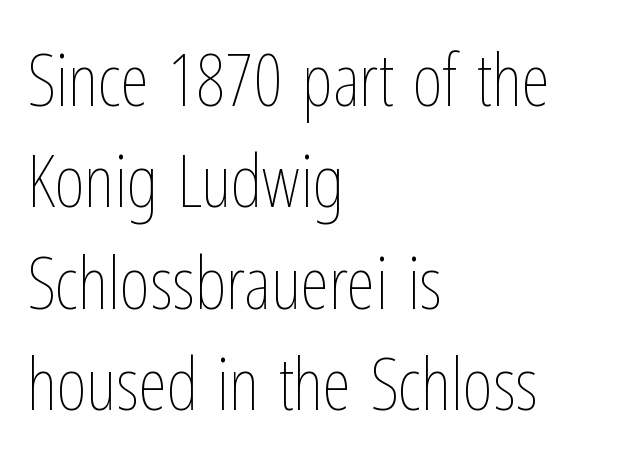
Weight class: somewhere from thin through regular. Rule under the text: the space is simply empty. Successive baselines arrive at the customary interval. Notice how the passage keeps a crisp vertical edge on the left only. Looks like regular typesetting: each glyph gets only the width it needs.
